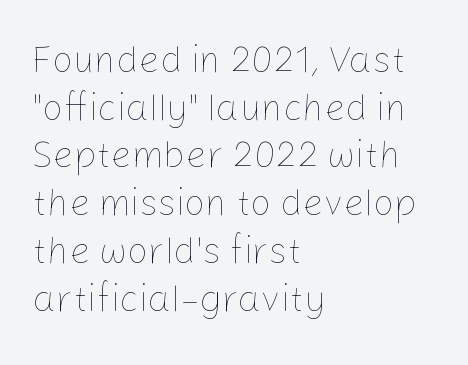
Vertical spacing — default. Short and long lines alike share a common starting point at left. Varying glyph widths throughout — classic text-font behaviour. Do the letters lean? They stand straight.
